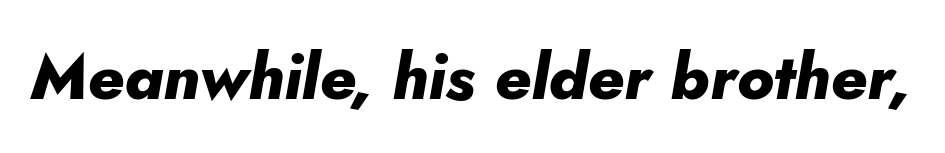
This is oblique type, the kind used for emphasis or titles. Looks like regular typesetting: each glyph gets only the width it needs. Look at the stroke-to-counter ratio: heavy, a bold. No extra tracking has been applied to these lines.
